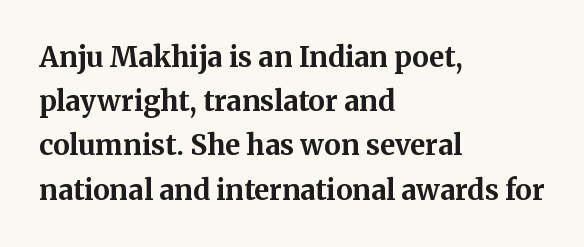
{"serif": "yes", "italic": "no", "bold": "yes", "weight": "bold", "width": "normal", "stroke_contrast": "medium", "x_height": "medium", "monospaced": "no", "underline": "no", "align": "left", "line_spacing": "normal", "line_spacing_ratio": 1.58, "letter_spacing": "normal", "letter_spacing_em": 0.0, "glyph_px": 28}
